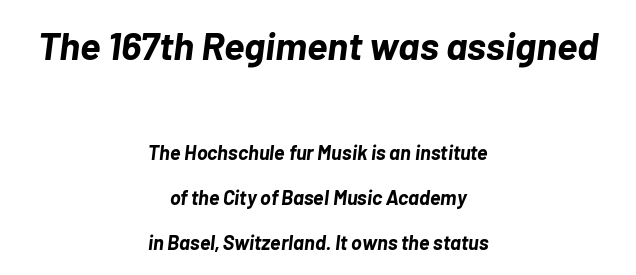
{"italic": "yes", "lean": "right", "slant_degrees": 7, "bold": "yes", "weight": "bold", "width": "normal", "stroke_contrast": "low", "x_height": "medium", "monospaced": "no", "underline": "no", "align": "center", "line_spacing": "loose", "line_spacing_ratio": 2.25, "letter_spacing": "normal", "letter_spacing_em": 0.0, "larger_block": "first", "size_ratio": 1.95, "glyph_px": 39}
